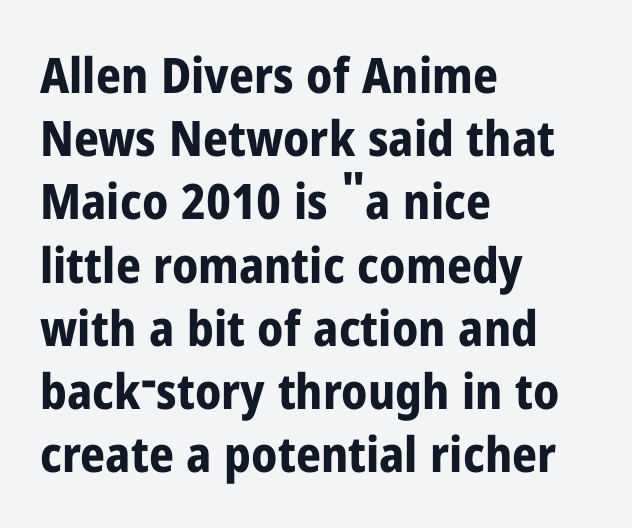
Q: Is the text bold? A: Yes.
Q: Is the text italic (slanted)? A: No, it is upright.
Q: Is the typeface a serif or a sans-serif typeface? A: Sans-serif.
Q: Is the text underlined? A: No.
Q: How is the paragraph aligned? A: Left-aligned.
Q: Is the spacing between letters normal or unusually wide? A: Normal.
Q: Is the spacing between lines tight, normal or loose? A: Normal.
Q: Width (condensed, normal, or wide)? A: Condensed.
Q: Stroke contrast? A: Low.
Q: x-height? A: Medium.
Q: Monospaced? A: No.
